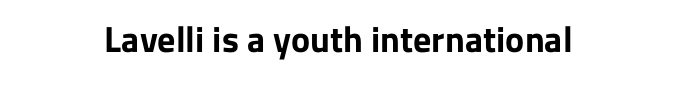
I'd call this a sans setting — the letters go barefoot. One-word summary of the alignment: center. Honestly, there is no underline to notice here at all. Strong, thick strokes mark this as bold type.
